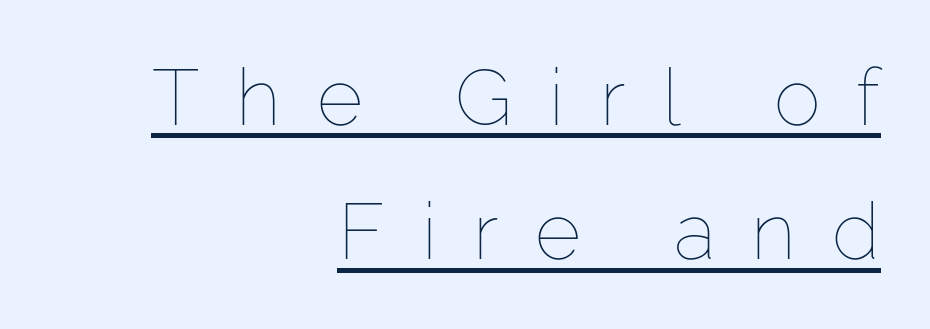
Q: Is the text bold? A: No.
Q: Is the text italic (slanted)? A: No, it is upright.
Q: Is the text underlined? A: Yes.
Q: How is the paragraph aligned? A: Right-aligned.
Q: Is the spacing between letters normal or unusually wide? A: Unusually wide.
Q: Is the spacing between lines tight, normal or loose? A: Normal.
Q: Width (condensed, normal, or wide)? A: Normal.
Q: Stroke contrast? A: Low.
Q: x-height? A: Medium.
Q: Monospaced? A: No.
